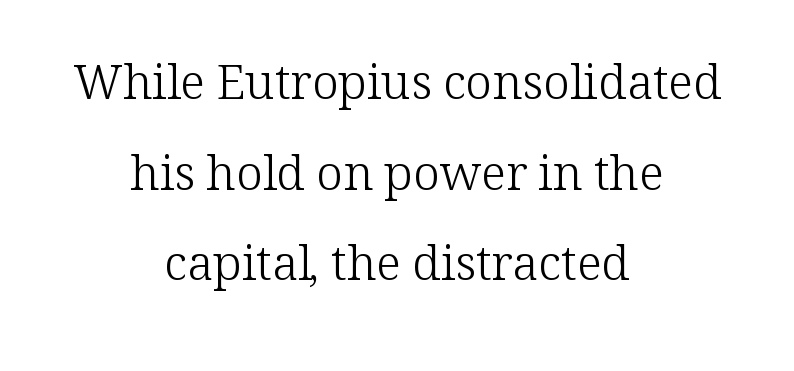
Q: Is the text bold? A: No.
Q: Is the text italic (slanted)? A: No, it is upright.
Q: Is the typeface a serif or a sans-serif typeface? A: Serif.
Q: Is the text underlined? A: No.
Q: How is the paragraph aligned? A: Centered.
Q: Is the spacing between letters normal or unusually wide? A: Normal.
Q: Width (condensed, normal, or wide)? A: Normal.
Q: Stroke contrast? A: Low.
Q: x-height? A: Medium.
Q: Monospaced? A: No.
